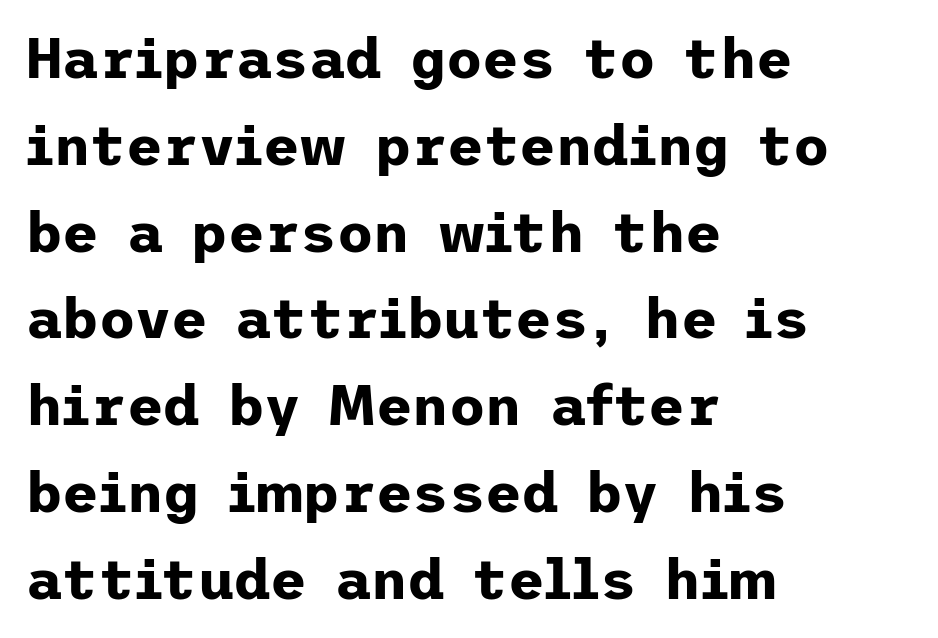
The image shows 56 px bold sans-serif type, upright; set left-aligned, normal line spacing (1.55x), normal letter spacing, not underlined; low stroke contrast and a medium x-height.
